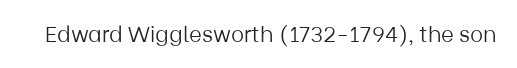
The image shows 22 px text type, upright; set normal letter spacing, not underlined.
